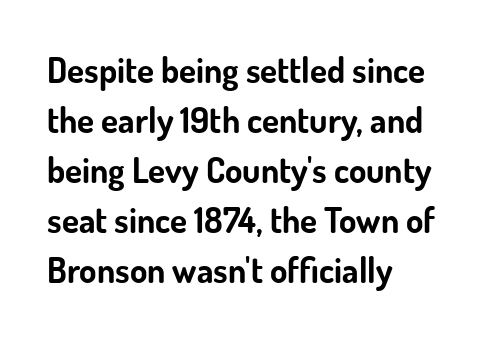
Q: Is the text bold? A: Yes.
Q: Is the text italic (slanted)? A: No, it is upright.
Q: Is the typeface a serif or a sans-serif typeface? A: Sans-serif.
Q: Is the text underlined? A: No.
Q: How is the paragraph aligned? A: Left-aligned.
Q: Is the spacing between letters normal or unusually wide? A: Normal.
Q: Is the spacing between lines tight, normal or loose? A: Normal.
Q: Width (condensed, normal, or wide)? A: Normal.
Q: Stroke contrast? A: Low.
Q: x-height? A: Small.
Q: Monospaced? A: No.
